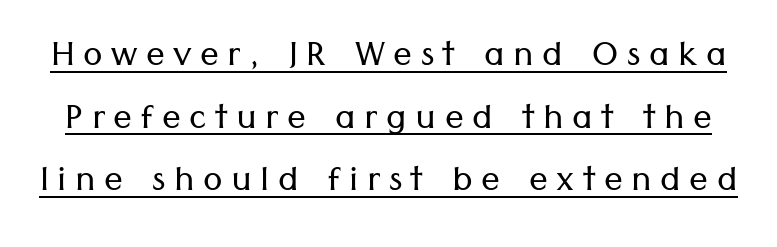
{"serif": "no", "italic": "no", "bold": "no", "weight": "light", "width": "normal", "stroke_contrast": "low", "x_height": "medium", "monospaced": "no", "underline": "yes", "line_spacing": "normal", "line_spacing_ratio": 1.33, "glyph_px": 47}
